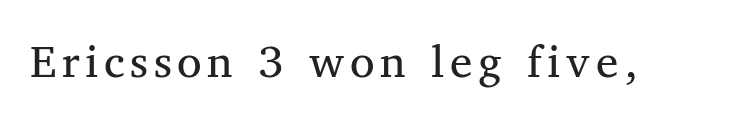
Q: Is the text bold? A: No.
Q: Is the text italic (slanted)? A: No, it is upright.
Q: Is the typeface a serif or a sans-serif typeface? A: Serif.
Q: Is the text underlined? A: No.
Q: Width (condensed, normal, or wide)? A: Normal.
Q: Stroke contrast? A: Medium.
Q: x-height? A: Medium.
Q: Monospaced? A: No.
